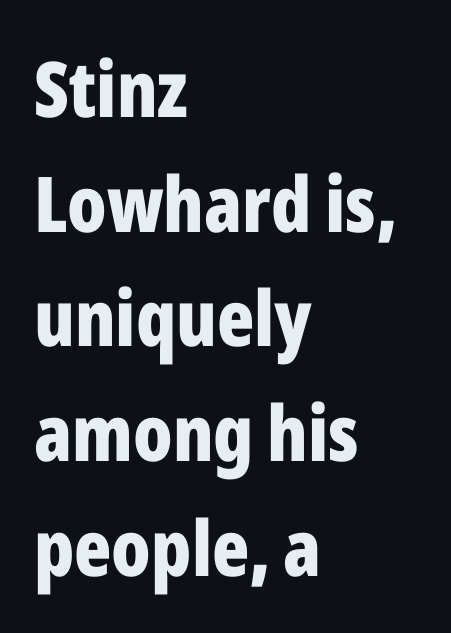
Interline gaps are of average width in this sample. Glance below the letters and you will spot only blank space. Posture: vertical. These lines are rendered in a variable-pitch font.
